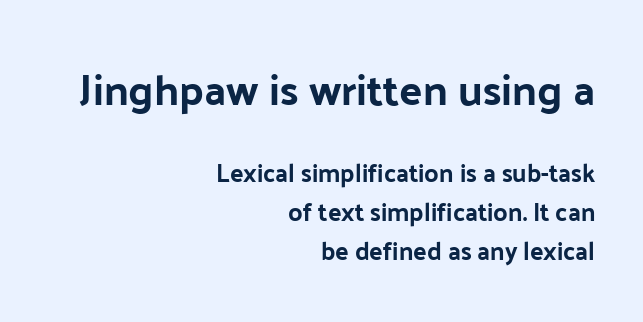
{"serif": "no", "italic": "no", "bold": "yes", "weight": "bold", "width": "normal", "stroke_contrast": "low", "x_height": "medium", "monospaced": "no", "underline": "no", "align": "right", "line_spacing": "normal", "line_spacing_ratio": 1.56, "letter_spacing": "normal", "letter_spacing_em": 0.0, "larger_block": "first", "size_ratio": 1.72, "glyph_px": 43}
